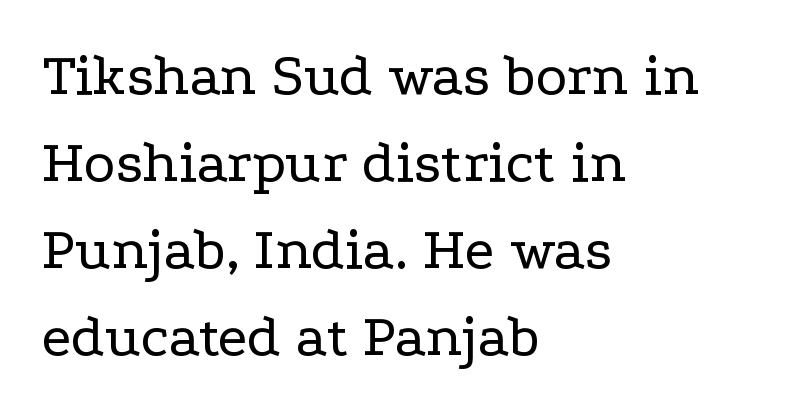
Weight: not bold — regular or lighter. The face used here is seriffed, in the tradition of book romans. A student would call this left alignment; a typographer would say flush left, rag right. The passage shown is not underscored anywhere. Think of a printed novel: that variable character pitch is what you see here. Students, observe: this is what conventionally led text looks like.
